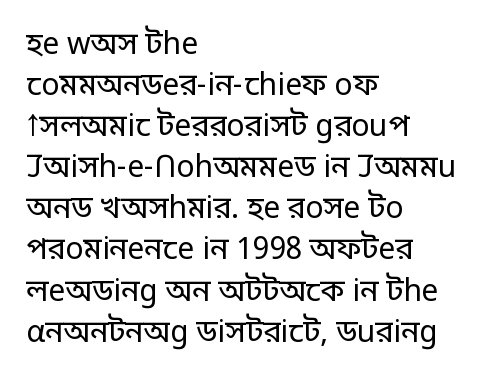
{"serif": "no", "italic": "no", "bold": "no", "weight": "regular", "width": "normal", "stroke_contrast": "low", "x_height": "large", "monospaced": "no", "underline": "no", "align": "left", "line_spacing": "normal", "line_spacing_ratio": 1.37, "letter_spacing": "normal", "letter_spacing_em": 0.0, "glyph_px": 30}
